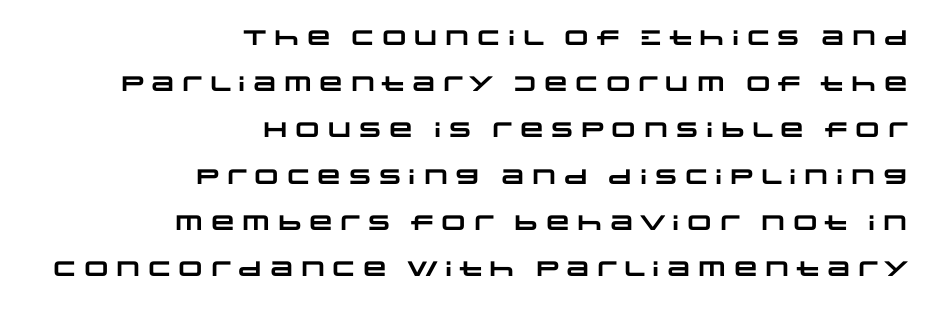
The image shows 21 px bold type; set right-aligned, loose line spacing (2.2x), normal letter spacing, not underlined.
